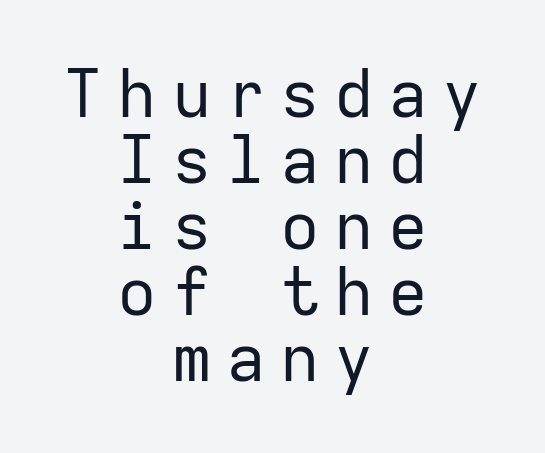
The image shows 66 px regular-weight sans-serif type, upright, monospaced; set centered, tight line spacing (1.0x), unusually wide letter spacing (+0.22 em), not underlined; low stroke contrast and a medium x-height.
